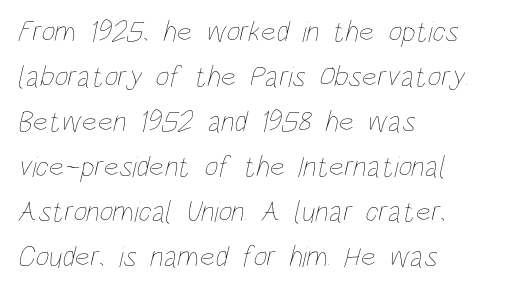
Q: Is the text bold? A: No.
Q: Is the text underlined? A: No.
Q: How is the paragraph aligned? A: Left-aligned.
Q: Is the spacing between letters normal or unusually wide? A: Normal.
Q: Is the spacing between lines tight, normal or loose? A: Normal.
Q: Width (condensed, normal, or wide)? A: Condensed.
Q: Stroke contrast? A: Low.
Q: x-height? A: Large.
Q: Monospaced? A: No.
